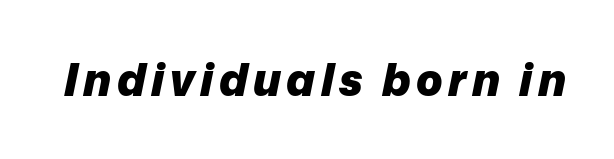
Q: Is the text bold? A: Yes.
Q: Is the text italic (slanted)? A: Yes, it leans right by about 12 degrees.
Q: Is the text underlined? A: No.
Q: Width (condensed, normal, or wide)? A: Normal.
Q: Stroke contrast? A: Low.
Q: x-height? A: Medium.
Q: Monospaced? A: No.
